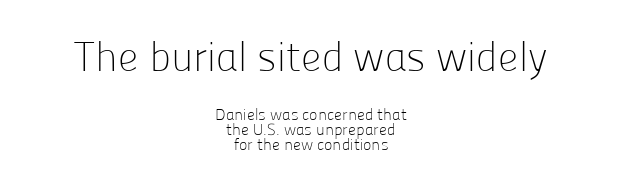
{"serif": "no", "italic": "no", "bold": "no", "weight": "light", "width": "normal", "stroke_contrast": "low", "x_height": "medium", "monospaced": "no", "underline": "no", "align": "center", "line_spacing": "tight", "line_spacing_ratio": 0.95, "letter_spacing": "normal", "letter_spacing_em": 0.0, "larger_block": "first", "size_ratio": 2.56, "glyph_px": 41}
